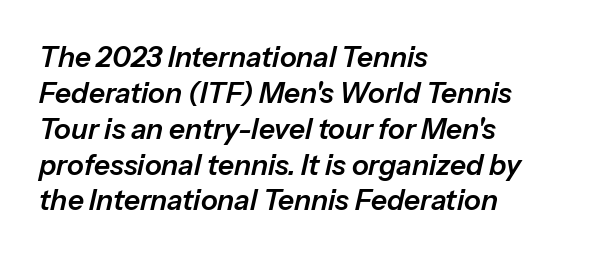
The image shows 28 px text type, italic (leaning right); set left-aligned, normal line spacing (1.28x), normal letter spacing, not underlined; low stroke contrast and a medium x-height.
